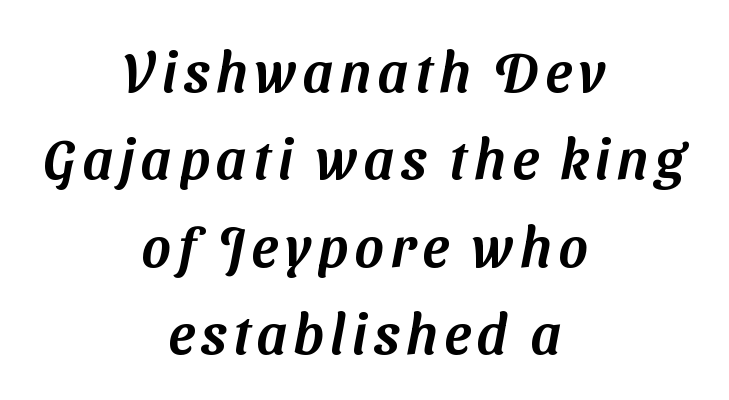
The image shows 56 px sans-serif type; set centered, normal line spacing (1.56x), not underlined; medium stroke contrast and a medium x-height.
